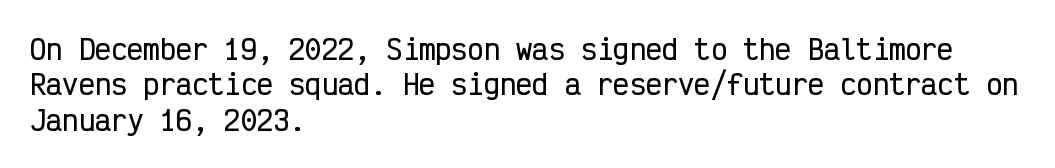
Q: Is the text italic (slanted)? A: No, it is upright.
Q: Is the text underlined? A: No.
Q: How is the paragraph aligned? A: Left-aligned.
Q: Is the spacing between letters normal or unusually wide? A: Normal.
Q: Is the spacing between lines tight, normal or loose? A: Normal.
